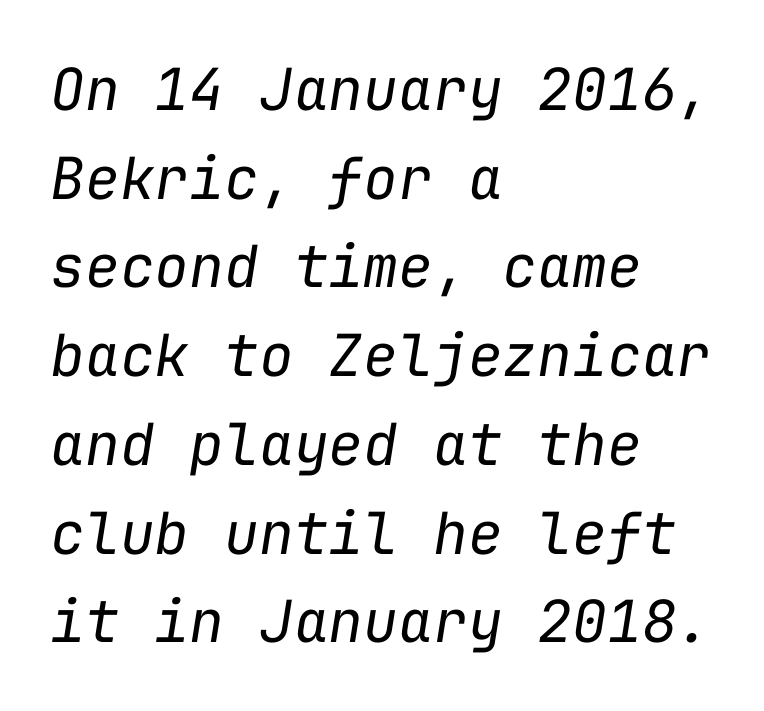
Q: Is the text bold? A: No.
Q: Is the text italic (slanted)? A: Yes, it leans right by about 9 degrees.
Q: Is the text underlined? A: No.
Q: How is the paragraph aligned? A: Left-aligned.
Q: Is the spacing between letters normal or unusually wide? A: Normal.
Q: Is the spacing between lines tight, normal or loose? A: Normal.
Q: Width (condensed, normal, or wide)? A: Normal.
Q: Stroke contrast? A: Low.
Q: x-height? A: Medium.
Q: Monospaced? A: Yes.
